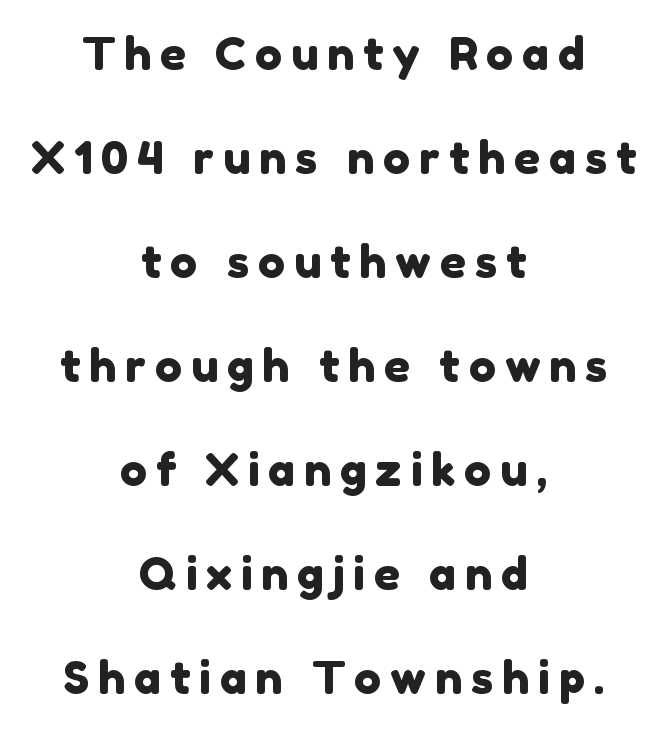
{"serif": "no", "width": "normal", "x_height": "medium", "monospaced": "no", "underline": "no", "align": "center", "line_spacing": "loose", "line_spacing_ratio": 2.31, "letter_spacing": "wide", "letter_spacing_em": 0.2, "glyph_px": 45}
